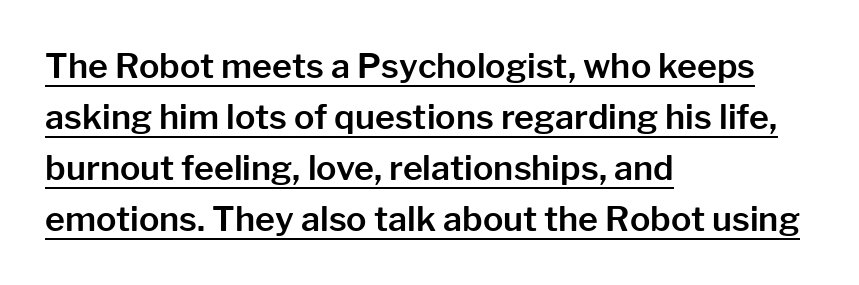
Q: Is the text italic (slanted)? A: No, it is upright.
Q: Is the typeface a serif or a sans-serif typeface? A: Sans-serif.
Q: Is the text underlined? A: Yes.
Q: How is the paragraph aligned? A: Left-aligned.
Q: Is the spacing between letters normal or unusually wide? A: Normal.
Q: Is the spacing between lines tight, normal or loose? A: Normal.
Q: Width (condensed, normal, or wide)? A: Normal.
Q: Stroke contrast? A: Low.
Q: x-height? A: Medium.
Q: Monospaced? A: No.
